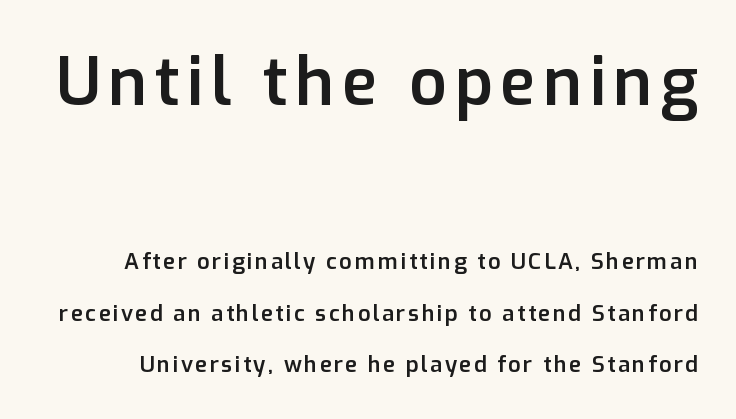
The block sitting higher on the canvas is the one with enlarged characters. Decoration check: the copy has no underline. This block would shrink considerably if given ordinary leading; it's expanded now. To sum up the face: it is a sans, with no serifs.
